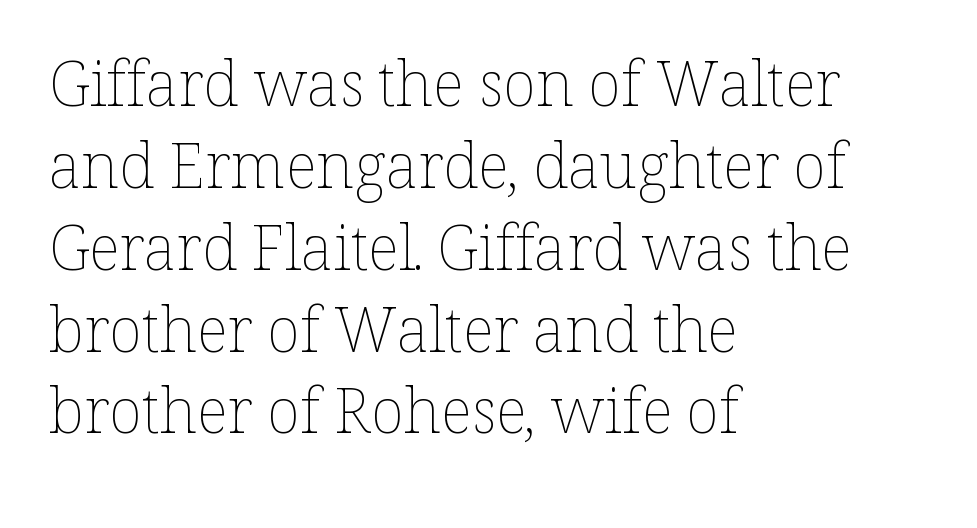
Q: Is the text bold? A: No.
Q: Is the text italic (slanted)? A: No, it is upright.
Q: Is the text underlined? A: No.
Q: How is the paragraph aligned? A: Left-aligned.
Q: Is the spacing between letters normal or unusually wide? A: Normal.
Q: Is the spacing between lines tight, normal or loose? A: Normal.
Q: Width (condensed, normal, or wide)? A: Normal.
Q: Stroke contrast? A: Low.
Q: x-height? A: Medium.
Q: Monospaced? A: No.
